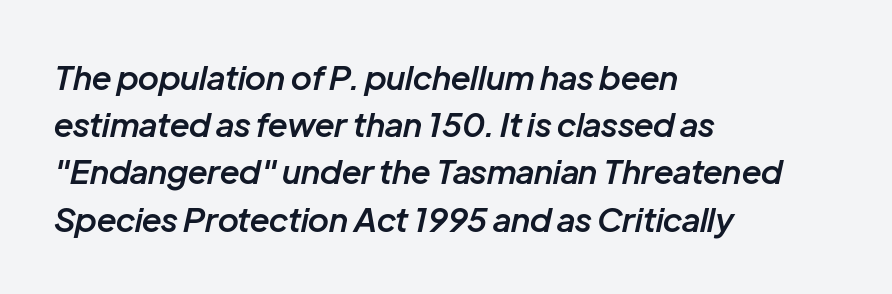
{"italic": "yes", "lean": "right", "slant_degrees": 12, "bold": "semi", "weight": "semibold", "width": "normal", "stroke_contrast": "low", "x_height": "medium", "monospaced": "no", "underline": "no", "align": "left", "line_spacing": "normal", "line_spacing_ratio": 1.43, "letter_spacing": "normal", "letter_spacing_em": 0.0, "glyph_px": 33}
